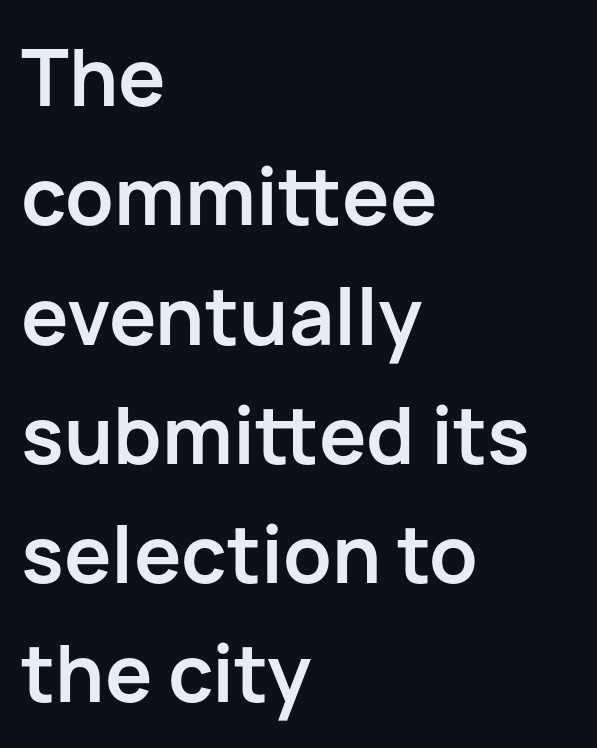
Q: Is the text bold? A: Yes.
Q: Is the text italic (slanted)? A: No, it is upright.
Q: Is the typeface a serif or a sans-serif typeface? A: Sans-serif.
Q: Is the text underlined? A: No.
Q: How is the paragraph aligned? A: Left-aligned.
Q: Is the spacing between letters normal or unusually wide? A: Normal.
Q: Is the spacing between lines tight, normal or loose? A: Normal.
Q: Width (condensed, normal, or wide)? A: Normal.
Q: Stroke contrast? A: Low.
Q: x-height? A: Medium.
Q: Monospaced? A: No.
